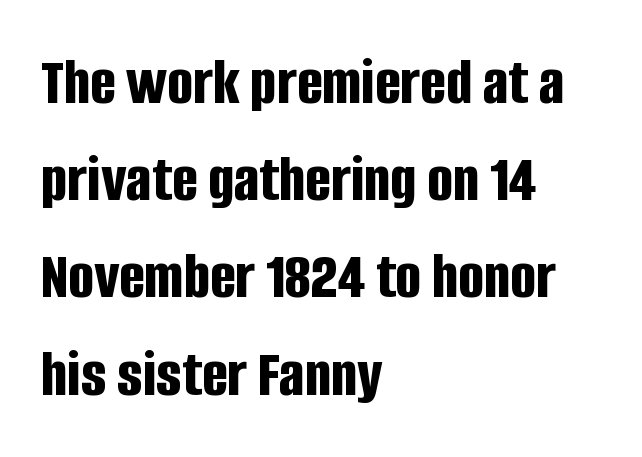
The image shows 68 px bold, condensed sans-serif type, upright; set left-aligned, normal line spacing (1.43x), normal letter spacing, not underlined; low stroke contrast and a large x-height.
